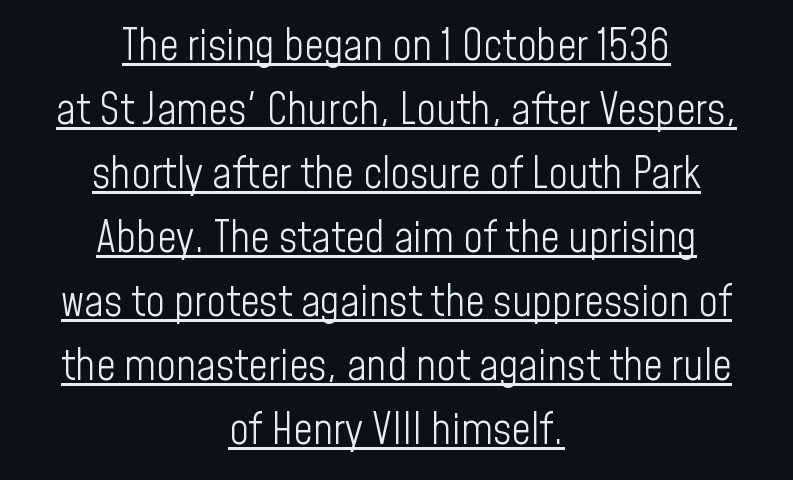
Varying glyph widths throughout — classic text-font behaviour. The strokes are not fattened; the text isn't bold. A student would call this center alignment; a typographer would say set centered. In terms of posture, this sample is upright. Each new line begins a customary step beneath the previous one.
